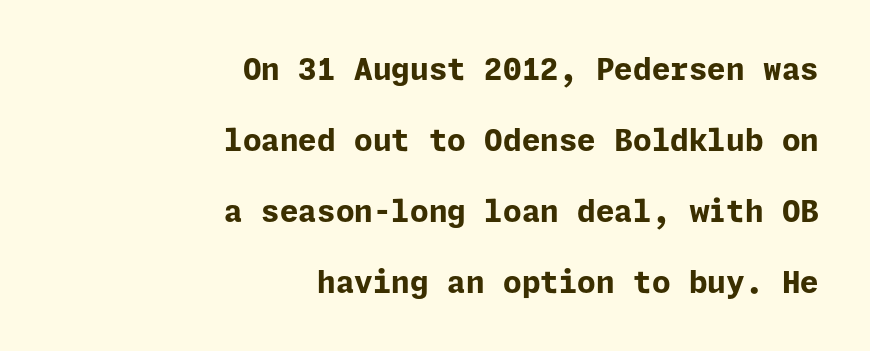
The image shows 30 px bold sans-serif type, upright; set right-aligned, loose line spacing (2.37x), normal letter spacing, not underlined; low stroke contrast and a medium x-height.
